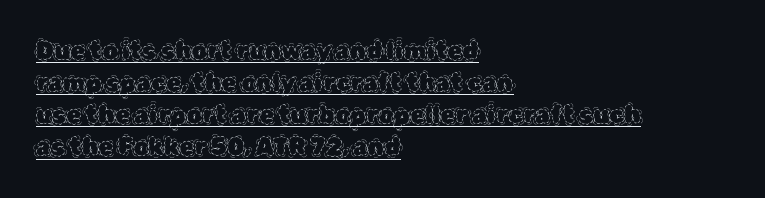
{"italic": "no", "bold": "no", "underline": "yes", "align": "left", "line_spacing": "normal", "line_spacing_ratio": 1.34, "letter_spacing": "normal", "letter_spacing_em": 0.0, "glyph_px": 24}
